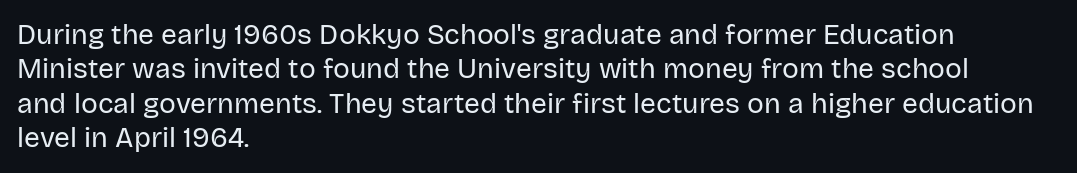
The image shows 28 px regular-weight sans-serif type, upright; set left-aligned, line spacing 1.23x, normal letter spacing, not underlined; low stroke contrast and a large x-height.
